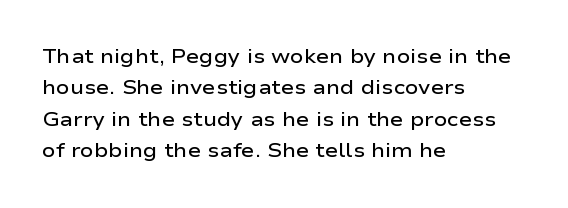
The image shows 20 px text type, upright; set left-aligned, normal line spacing (1.57x), normal letter spacing, not underlined.
